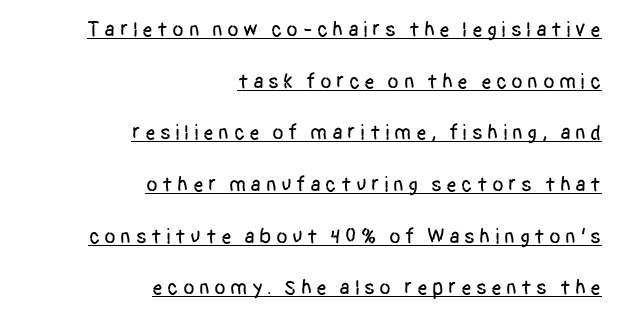
Q: Is the text italic (slanted)? A: No, it is upright.
Q: Is the text underlined? A: Yes.
Q: How is the paragraph aligned? A: Right-aligned.
Q: Is the spacing between letters normal or unusually wide? A: Unusually wide.
Q: Is the spacing between lines tight, normal or loose? A: Loose.
